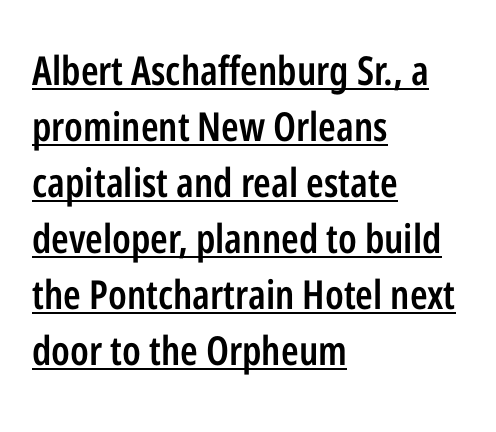
{"serif": "no", "italic": "no", "bold": "semi", "weight": "semibold", "width": "condensed", "stroke_contrast": "low", "x_height": "medium", "monospaced": "no", "underline": "yes", "align": "left", "line_spacing": "normal", "line_spacing_ratio": 1.4, "letter_spacing": "normal", "letter_spacing_em": 0.0, "glyph_px": 40}
